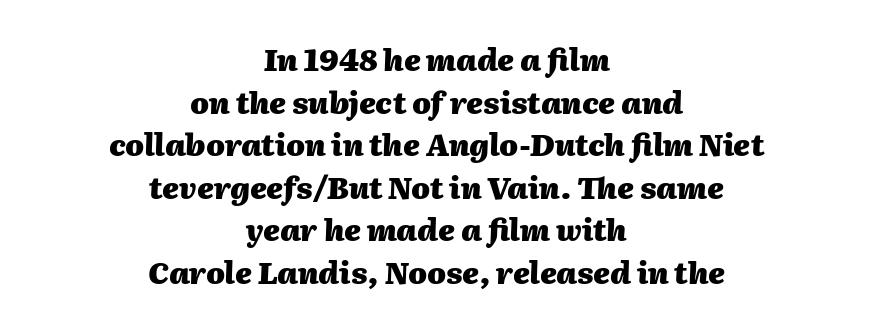
Q: Is the text bold? A: Yes.
Q: Is the text italic (slanted)? A: Yes, it leans right by about 2 degrees.
Q: Is the text underlined? A: No.
Q: How is the paragraph aligned? A: Centered.
Q: Is the spacing between letters normal or unusually wide? A: Normal.
Q: Is the spacing between lines tight, normal or loose? A: Normal.
Q: Width (condensed, normal, or wide)? A: Normal.
Q: Stroke contrast? A: Medium.
Q: x-height? A: Medium.
Q: Monospaced? A: No.
